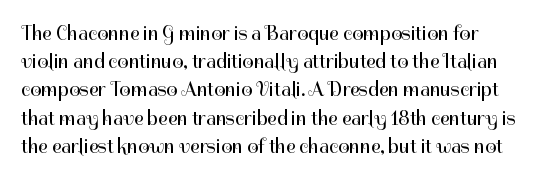
Q: Is the text bold? A: No.
Q: Is the text italic (slanted)? A: No, it is upright.
Q: Is the text underlined? A: No.
Q: Is the spacing between letters normal or unusually wide? A: Normal.
Q: Is the spacing between lines tight, normal or loose? A: Normal.
